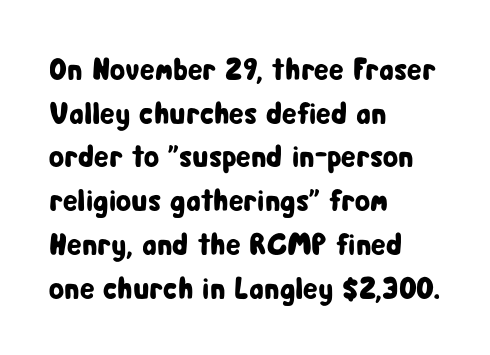
{"serif": "no", "italic": "no", "width": "condensed", "stroke_contrast": "low", "x_height": "medium", "monospaced": "no", "underline": "no", "align": "left", "line_spacing": "normal", "line_spacing_ratio": 1.41, "letter_spacing": "normal", "letter_spacing_em": 0.0, "glyph_px": 31}
